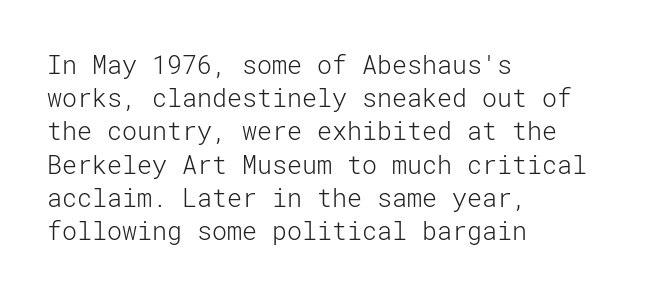
These lines sit exactly where default settings would place them. Decoration check: the copy has no underline. The typeface has the unassuming heft of standard copy or less. Horizontal alignment here is leftward, the default for most running prose.
